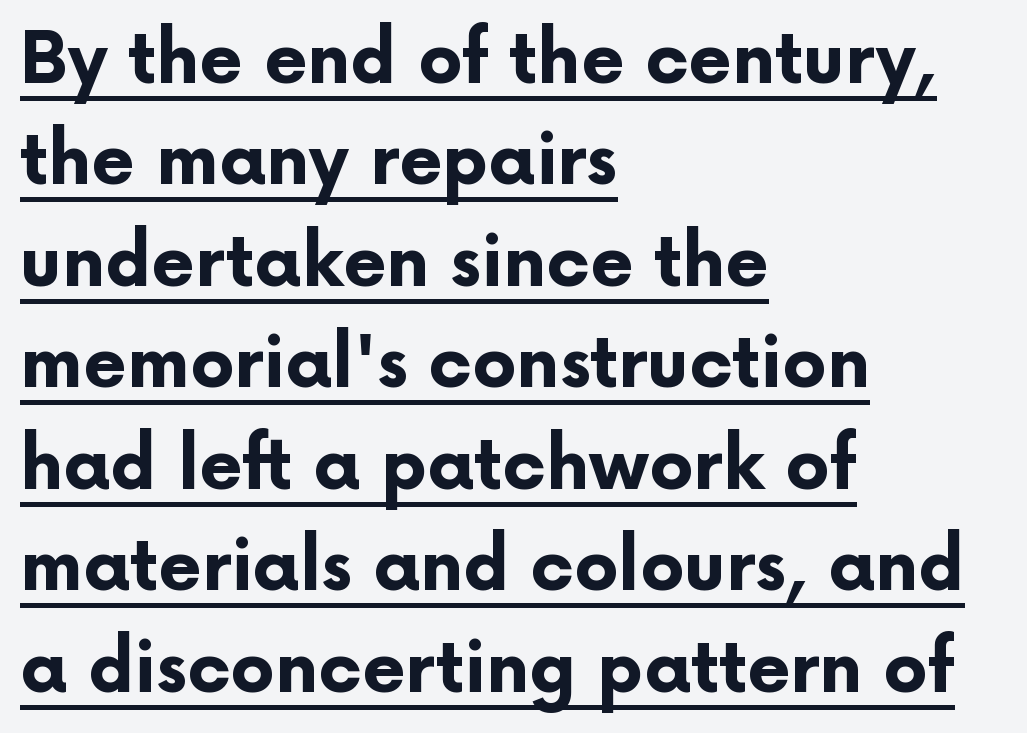
{"serif": "no", "italic": "no", "bold": "yes", "weight": "bold", "width": "normal", "stroke_contrast": "low", "x_height": "medium", "monospaced": "no", "underline": "yes", "align": "left", "line_spacing": "normal", "line_spacing_ratio": 1.45, "letter_spacing": "normal", "letter_spacing_em": 0.0, "glyph_px": 70}
